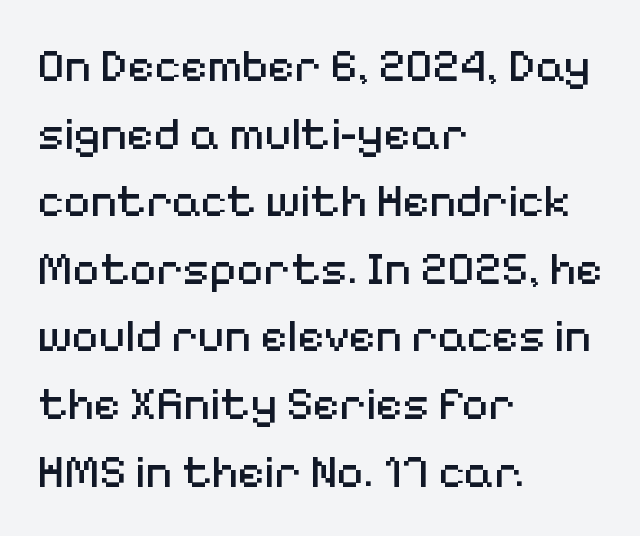
The image shows 46 px regular-weight sans-serif type, upright; set left-aligned, normal line spacing (1.47x), normal letter spacing, not underlined; medium stroke contrast and a medium x-height.
